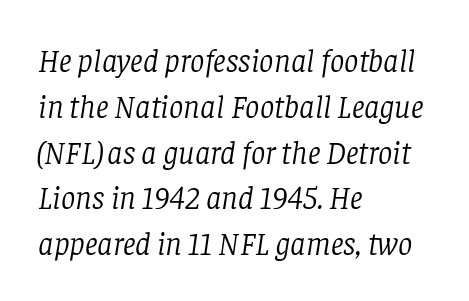
{"serif": "yes", "italic": "yes", "lean": "right", "slant_degrees": 8, "bold": "no", "weight": "light", "width": "normal", "stroke_contrast": "low", "x_height": "large", "monospaced": "no", "underline": "no", "align": "left", "line_spacing": "normal", "line_spacing_ratio": 1.43, "letter_spacing": "normal", "letter_spacing_em": 0.0, "glyph_px": 32}
